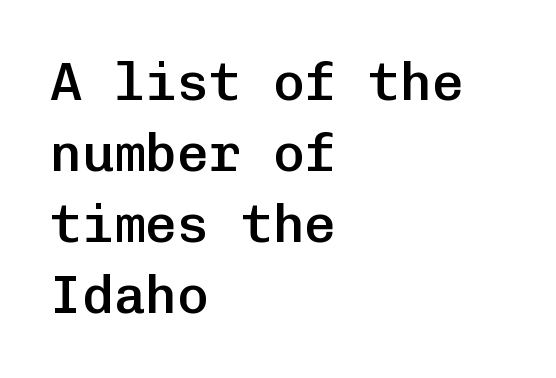
The image shows 53 px semibold sans-serif type, upright, monospaced; set left-aligned, normal line spacing (1.34x), normal letter spacing, not underlined; low stroke contrast and a medium x-height.
